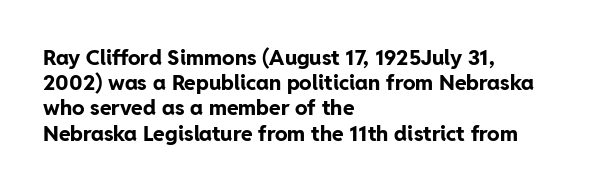
Each line starts at the same left margin while the right side varies. Upright lettering throughout. What stands out about the letter spacing? Nothing — it is the standard amount. Check the space under the baseline: it is left empty. The typesetting leans heavy: a genuine bold.
